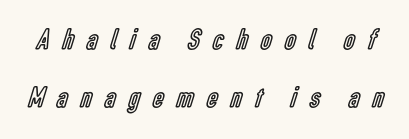
The image shows 30 px condensed type; set loose line spacing (1.94x), unusually wide letter spacing (+0.44 em), not underlined; a medium x-height.
